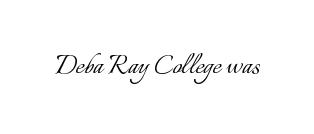
On a weight scale, this lands at 450 or below. Think of a printed novel: that variable character pitch is what you see here. The face used here is rendered with its standard letterfit. Check the space under the baseline: it is left empty.
